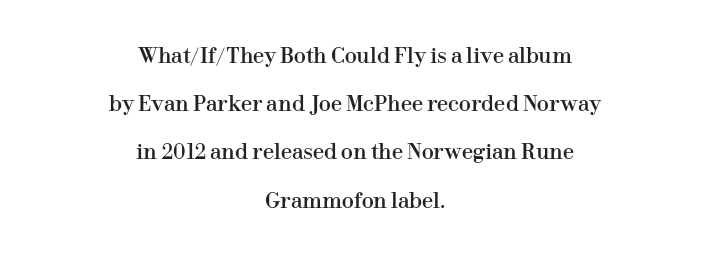
{"italic": "no", "underline": "no", "align": "center", "line_spacing": "loose", "line_spacing_ratio": 2.41, "letter_spacing": "normal", "letter_spacing_em": 0.0, "glyph_px": 20}
